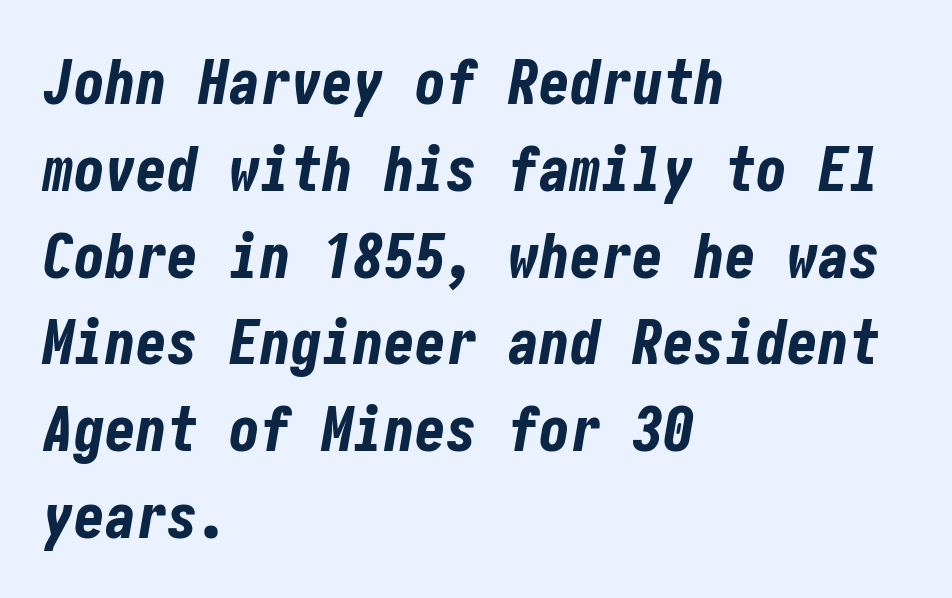
The image shows 62 px bold, condensed type, italic (leaning right); set left-aligned, normal line spacing (1.4x), normal letter spacing, not underlined; low stroke contrast and a medium x-height.
